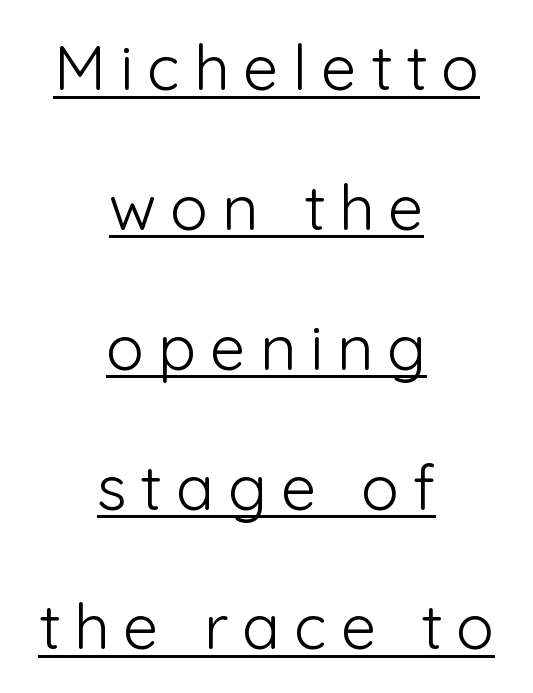
The image shows 63 px light sans-serif type, upright; set centered, loose line spacing (2.22x), unusually wide letter spacing (+0.22 em), underlined; low stroke contrast and a medium x-height.
